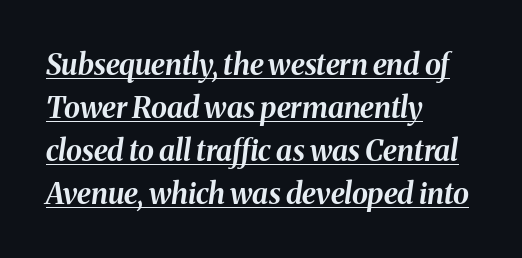
Q: Is the text bold? A: Yes.
Q: Is the text italic (slanted)? A: Yes, it leans right by about 8 degrees.
Q: Is the text underlined? A: Yes.
Q: How is the paragraph aligned? A: Left-aligned.
Q: Is the spacing between letters normal or unusually wide? A: Normal.
Q: Is the spacing between lines tight, normal or loose? A: Normal.
Q: Width (condensed, normal, or wide)? A: Normal.
Q: Stroke contrast? A: Medium.
Q: x-height? A: Medium.
Q: Monospaced? A: No.
